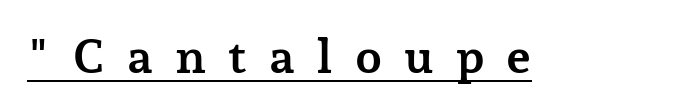
{"serif": "yes", "italic": "no", "bold": "yes", "weight": "semibold", "width": "normal", "stroke_contrast": "low", "x_height": "medium", "monospaced": "no", "underline": "yes", "letter_spacing": "wide", "letter_spacing_em": 0.46, "glyph_px": 48}
